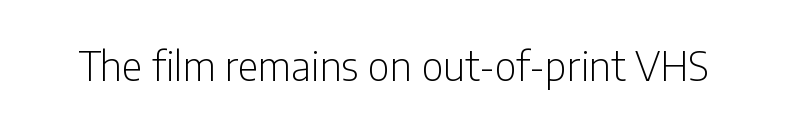
{"serif": "no", "italic": "no", "bold": "no", "weight": "light", "width": "condensed", "stroke_contrast": "low", "x_height": "medium", "monospaced": "no", "underline": "no", "letter_spacing": "normal", "letter_spacing_em": 0.0, "glyph_px": 40}
